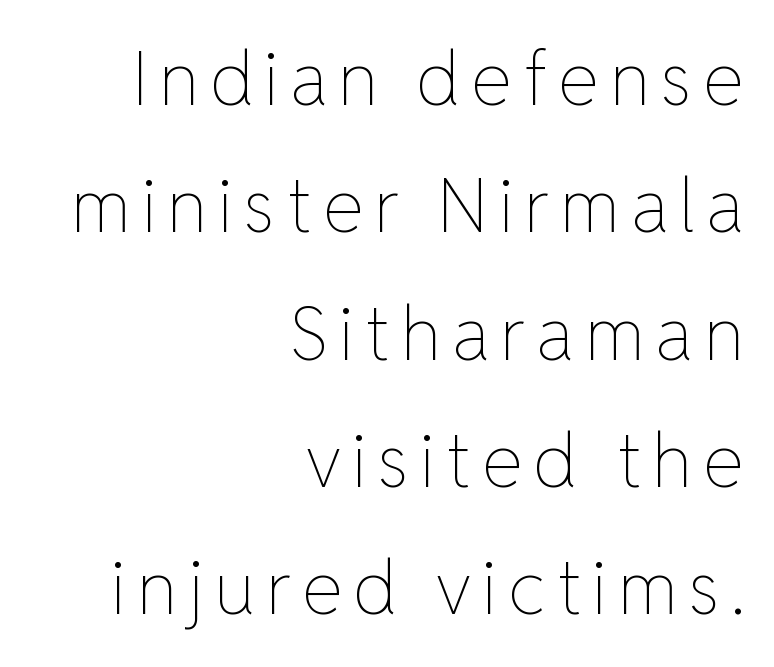
The image shows 74 px thin type, upright; set right-aligned, line spacing 1.72x, not underlined; low stroke contrast and a medium x-height.
